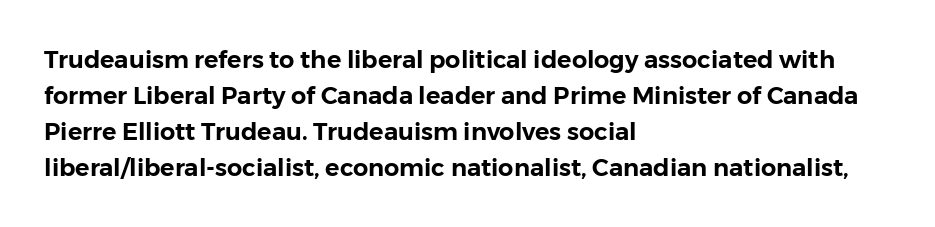
You can tell it's not italic because the verticals are truly vertical. Whoever set this chose a conventional vertical rhythm. The line texture is even and compact thanks to regular tracking. Each row of text sits above clean, open space.
